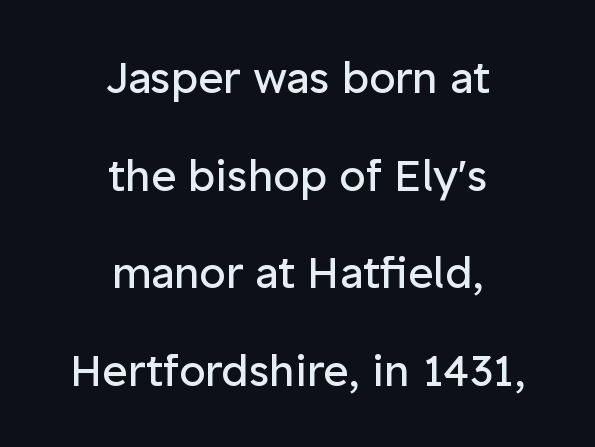
Q: Is the text bold? A: No.
Q: Is the text italic (slanted)? A: No, it is upright.
Q: Is the typeface a serif or a sans-serif typeface? A: Sans-serif.
Q: Is the text underlined? A: No.
Q: How is the paragraph aligned? A: Centered.
Q: Is the spacing between letters normal or unusually wide? A: Normal.
Q: Is the spacing between lines tight, normal or loose? A: Loose.
Q: Width (condensed, normal, or wide)? A: Normal.
Q: Stroke contrast? A: Low.
Q: x-height? A: Medium.
Q: Monospaced? A: No.
